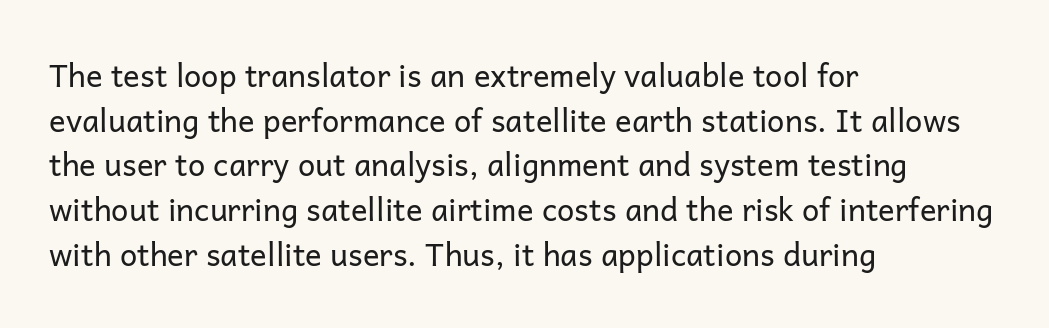
{"serif": "no", "italic": "no", "bold": "no", "weight": "regular", "width": "normal", "stroke_contrast": "low", "x_height": "medium", "monospaced": "no", "underline": "no", "align": "left", "line_spacing": "normal", "line_spacing_ratio": 1.44, "letter_spacing": "normal", "letter_spacing_em": 0.0, "glyph_px": 31}
